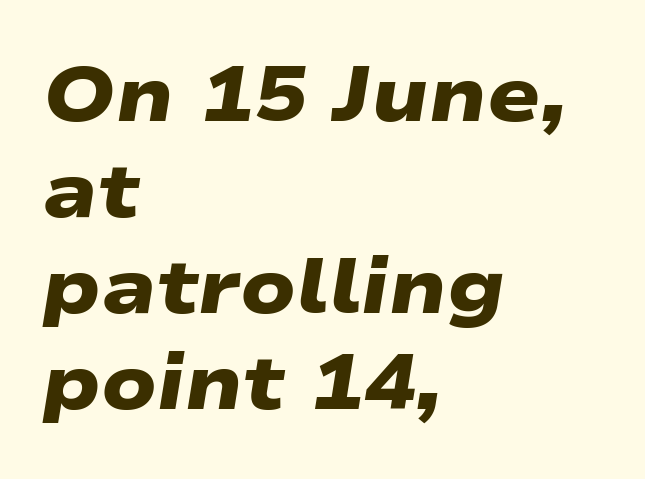
The passage shown is typed in a proportional face where columns would drift. The paragraph has a hard left edge and a soft right edge. Heavy, bold letterforms. In terms of letterspacing, this is plain default setting.
